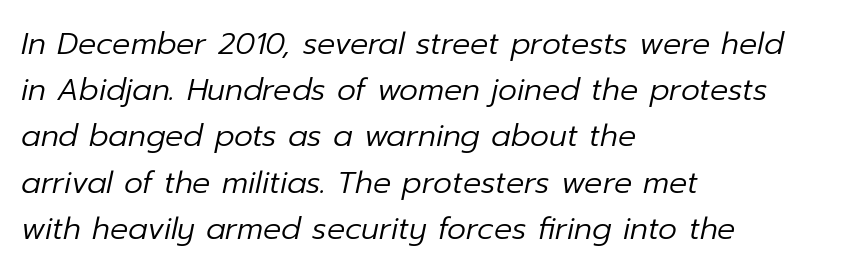
Summary of vertical rhythm: regular, with standard interline spacing. Style check: oblique. Stems here are at most as thick as an everyday book face. Glance below the letters and you will spot only blank space.
